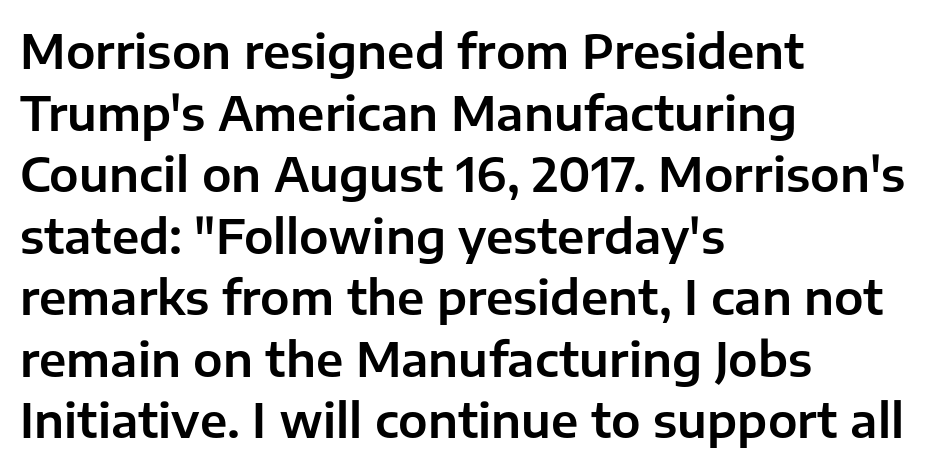
The image shows 47 px sans-serif type, upright; set left-aligned, normal line spacing (1.31x), normal letter spacing, not underlined; low stroke contrast and a medium x-height.
